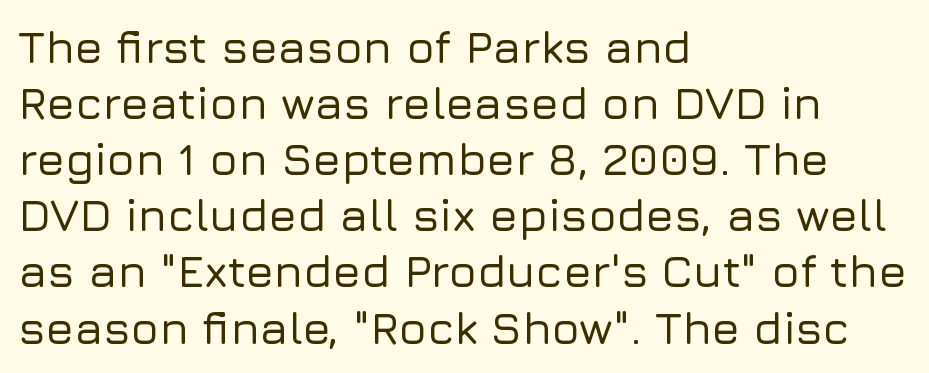
Proportional: the letters do not fall into vertical columns. The words here are not underlined. Italic? Not at all — the glyphs are vertical. The glyphs in this specimen are sans serif. Standard letterfit; no display-style spreading of the glyphs.
